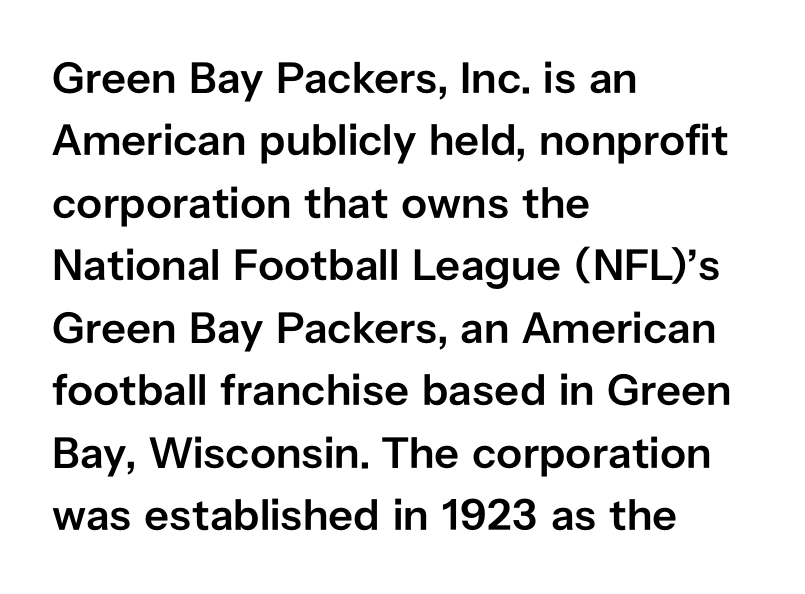
The image shows 44 px semibold sans-serif type, upright; set left-aligned, normal line spacing (1.42x), normal letter spacing, not underlined; low stroke contrast and a medium x-height.
